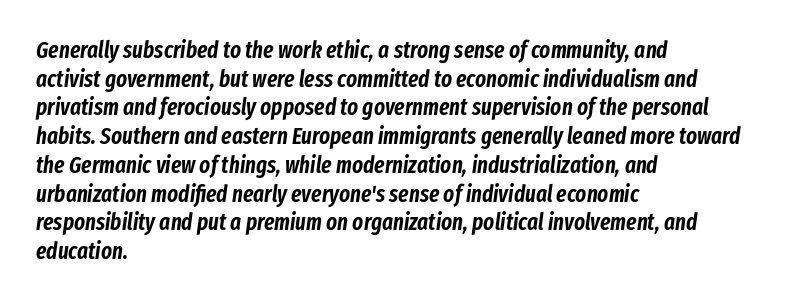
{"italic": "yes", "lean": "right", "slant_degrees": 8, "underline": "no", "align": "left", "line_spacing": "normal", "line_spacing_ratio": 1.25, "letter_spacing": "normal", "letter_spacing_em": 0.0, "glyph_px": 23}
